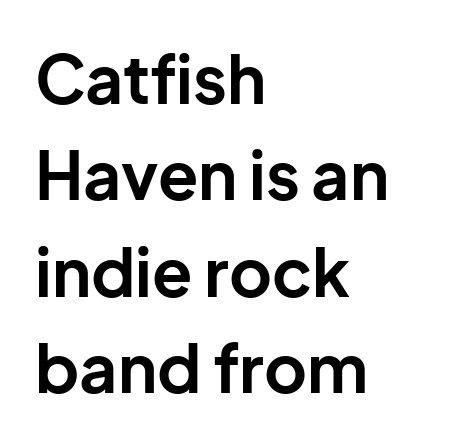
The image shows 66 px bold sans-serif type, upright; set left-aligned, normal line spacing (1.46x), normal letter spacing, not underlined; low stroke contrast and a medium x-height.
